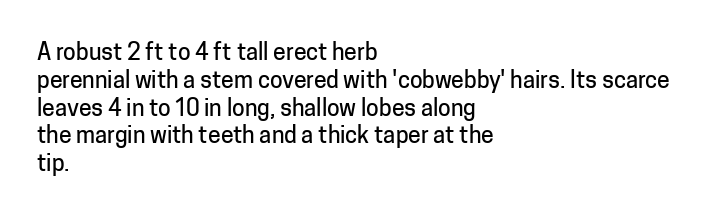
Here the glyphs are tracked normally, forming tight word shapes. The specimen omits any rule beneath the text block's lines. Vertical strokes here are truly vertical. The lines in this sample share a left origin and differ only in where they stop.
